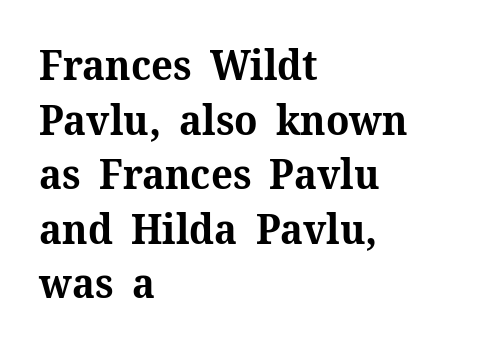
{"serif": "yes", "italic": "no", "bold": "yes", "weight": "bold", "width": "normal", "stroke_contrast": "medium", "x_height": "medium", "monospaced": "no", "underline": "no", "align": "left", "line_spacing": "normal", "line_spacing_ratio": 1.33, "letter_spacing": "normal", "letter_spacing_em": 0.0, "glyph_px": 41}
